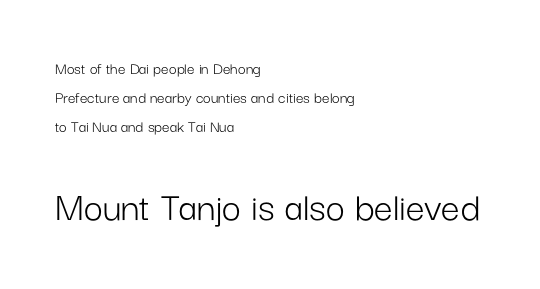
The image shows 42 px light sans-serif type, upright; set left-aligned, normal line spacing (1.7x), normal letter spacing, not underlined; the second (bottom) block is 2.47x larger; low stroke contrast and a medium x-height.
